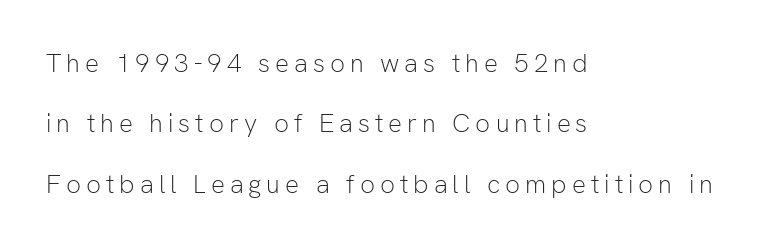
Leading is clearly above the norm, producing a sparse column. Do the letters lean? They stand straight. Underlining? Definitely not there. This sample is left-justified, so line endings fall wherever the words run out.
